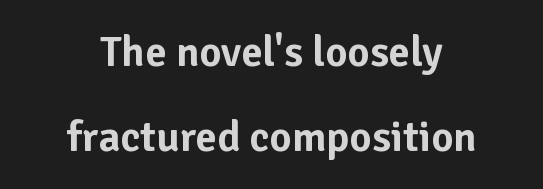
{"serif": "no", "italic": "no", "width": "normal", "stroke_contrast": "low", "x_height": "medium", "monospaced": "no", "underline": "no", "align": "center", "line_spacing": "loose", "line_spacing_ratio": 1.97, "letter_spacing": "normal", "letter_spacing_em": 0.0, "glyph_px": 43}
